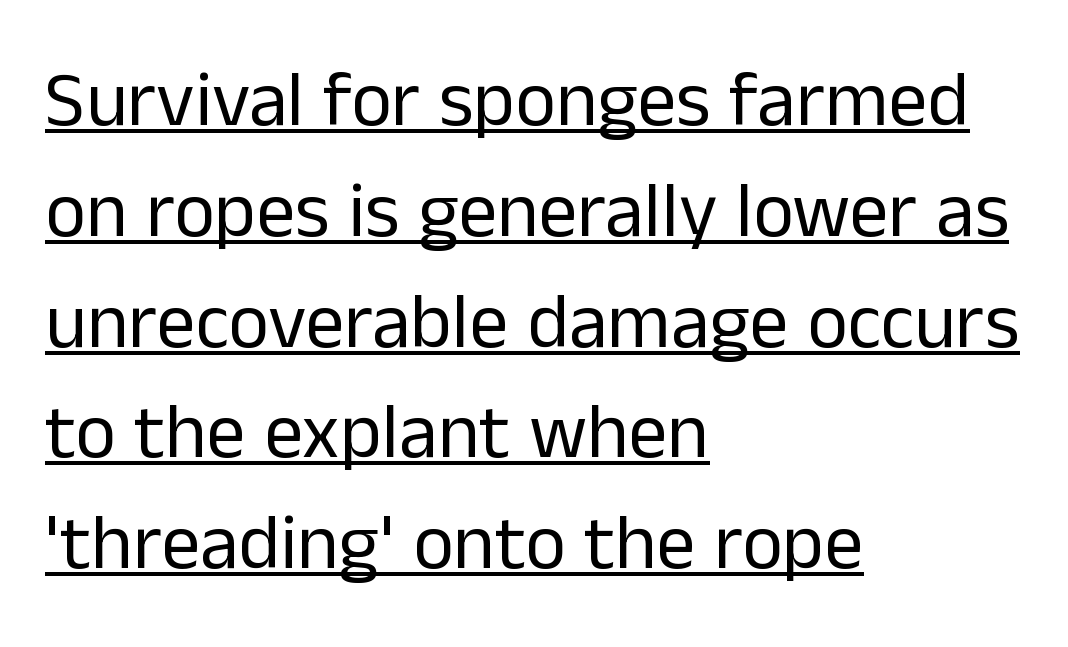
{"serif": "no", "italic": "no", "bold": "no", "weight": "regular", "width": "normal", "stroke_contrast": "low", "x_height": "medium", "monospaced": "no", "underline": "yes", "align": "left", "line_spacing": "normal", "line_spacing_ratio": 1.42, "letter_spacing": "normal", "letter_spacing_em": 0.0, "glyph_px": 78}
